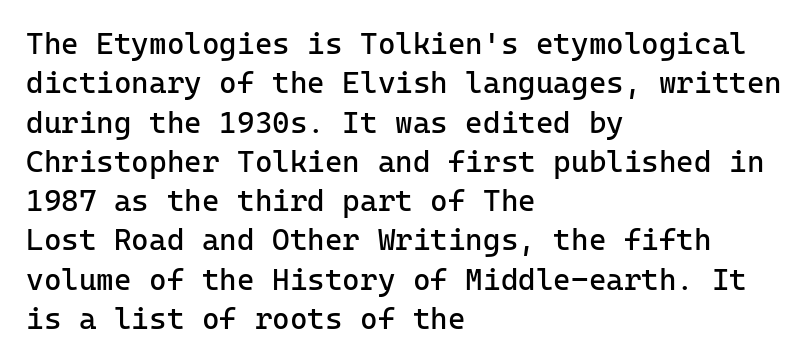
{"serif": "no", "italic": "no", "bold": "no", "weight": "regular", "width": "normal", "stroke_contrast": "low", "x_height": "medium", "underline": "no", "align": "left", "line_spacing": "normal", "line_spacing_ratio": 1.31, "letter_spacing": "normal", "letter_spacing_em": 0.0, "glyph_px": 30}
